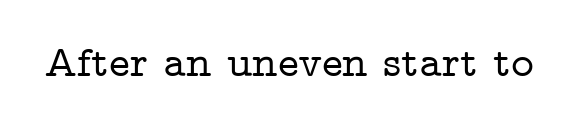
{"serif": "yes", "italic": "no", "width": "wide", "stroke_contrast": "low", "x_height": "medium", "monospaced": "no", "underline": "no", "letter_spacing": "normal", "letter_spacing_em": 0.0, "glyph_px": 44}
